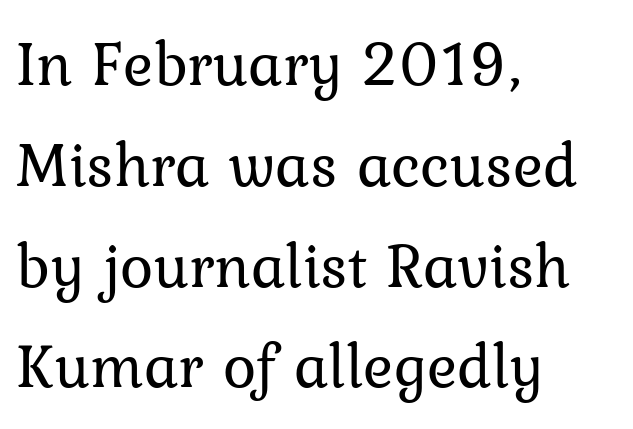
Type without underlining. Students, observe: this is what conventionally led text looks like. Unbolded letterforms with no extra heft. Compared with typical body copy, the letter spacing here is the same.
